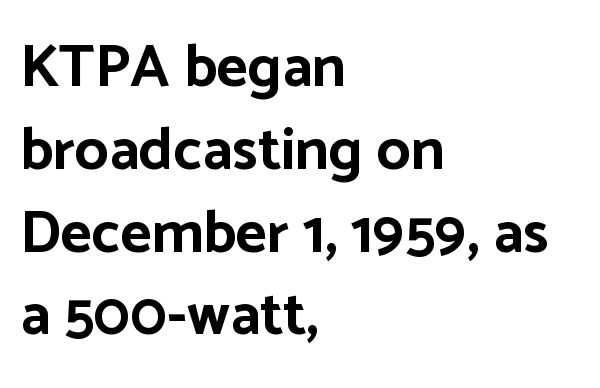
Students, this is bold: see how much ink each stroke carries. Character widths vary here, with narrow letters taking less room than wide ones. Each line starts at the same left margin while the right side varies. Honestly, there is no underline to notice here at all. The face used here is rendered with its standard letterfit. Compared with typical paragraphs, the rows here are spaced about the same.
